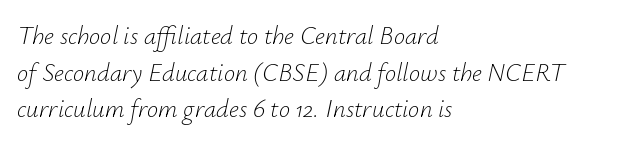
Words appear dense and cohesive because spacing is normal. The ragged edge is on the right, which tells us the setting is flush left. If you drew a line through each stem, it would be angled. A light-to-regular cut is what we see here.
